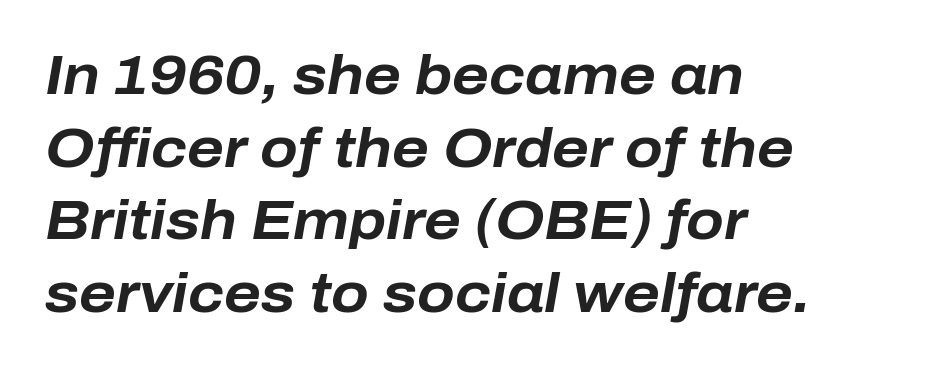
The image shows 55 px bold type, italic (leaning right); set left-aligned, normal line spacing (1.32x), normal letter spacing, not underlined; low stroke contrast and a medium x-height.
